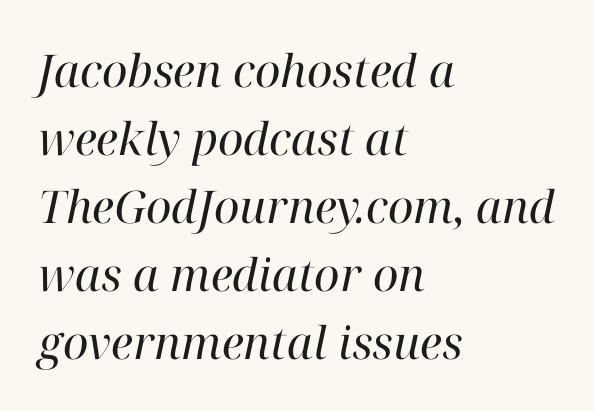
The image shows 45 px regular-weight serif type, italic (leaning right); set left-aligned, normal line spacing (1.51x), normal letter spacing, not underlined; high stroke contrast and a medium x-height.
